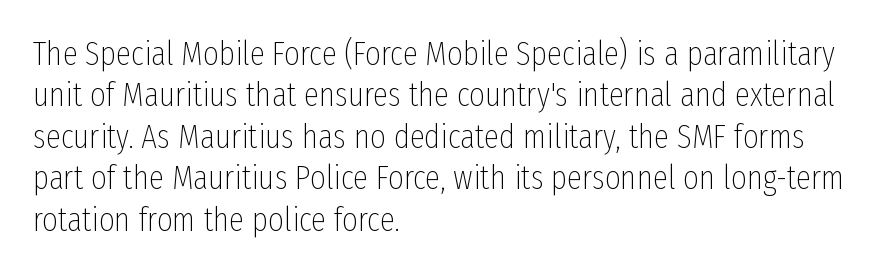
Font category for this specimen: sans-serif. The font is comparable to plain body text, perhaps lighter. The lines are quadded left. The letters advance in unequal steps, a hallmark of proportional type.
